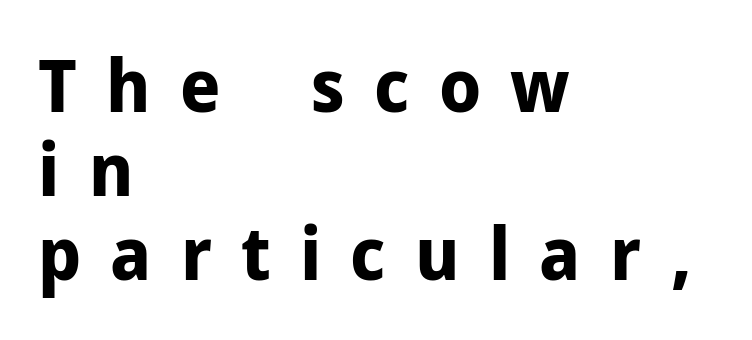
Q: Is the text bold? A: Yes.
Q: Is the text italic (slanted)? A: No, it is upright.
Q: Is the typeface a serif or a sans-serif typeface? A: Sans-serif.
Q: Is the text underlined? A: No.
Q: How is the paragraph aligned? A: Left-aligned.
Q: Is the spacing between letters normal or unusually wide? A: Unusually wide.
Q: Is the spacing between lines tight, normal or loose? A: Tight.
Q: Width (condensed, normal, or wide)? A: Normal.
Q: Stroke contrast? A: Low.
Q: x-height? A: Medium.
Q: Monospaced? A: No.
